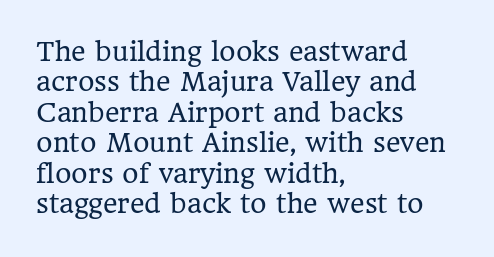
Nope, not italic — everything's standing straight. Only glyphs here, with clear space below each row. Leftover space on each line is placed entirely after the last word. The gaps between neighbouring characters are ordinary and unremarkable. A light-to-regular cut is what we see here.
